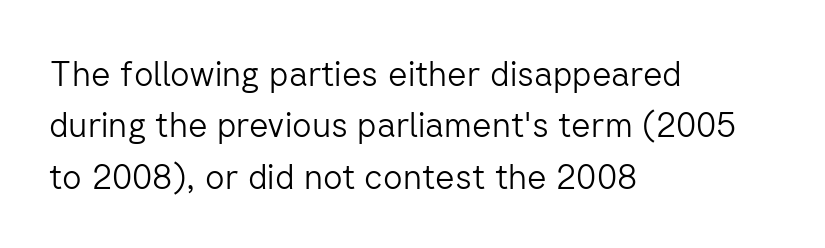
How would I describe the line gaps? Plain and ordinary. Words float on clear page, feet unadorned. On a weight scale, this lands at 450 or below. The rag falls on the right side of this text block. Serif or sans? Sans — the stroke terminals are bare. Tracking here is standard; glyphs follow each other at the usual distance.
